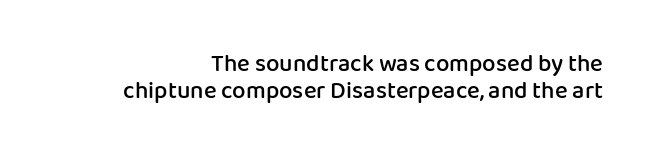
{"italic": "no", "bold": "semi", "underline": "no", "line_spacing": "tight", "line_spacing_ratio": 1.11, "letter_spacing": "normal", "letter_spacing_em": 0.0, "glyph_px": 24}
